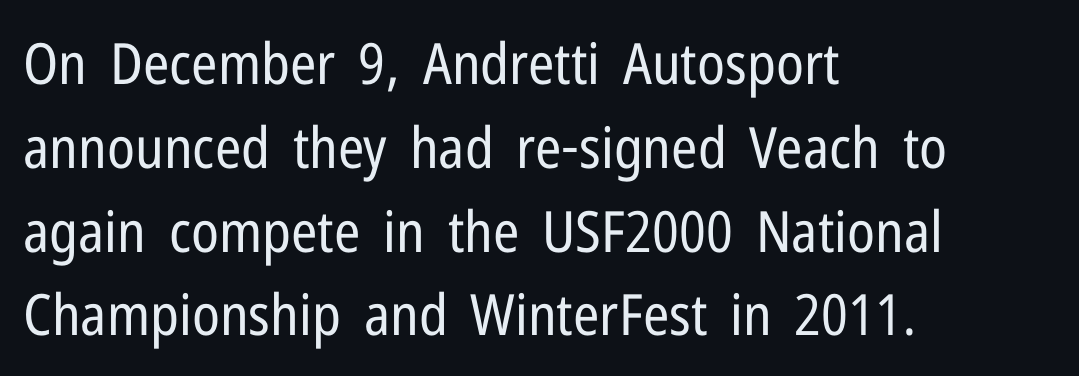
{"serif": "no", "italic": "no", "bold": "no", "weight": "regular", "width": "condensed", "stroke_contrast": "low", "x_height": "medium", "monospaced": "no", "underline": "no", "align": "left", "line_spacing": "normal", "line_spacing_ratio": 1.47, "letter_spacing": "normal", "letter_spacing_em": 0.0, "glyph_px": 57}
